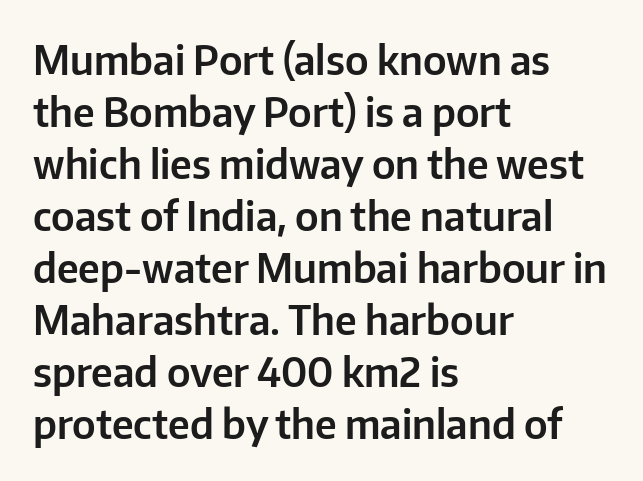
Q: Is the text italic (slanted)? A: No, it is upright.
Q: Is the typeface a serif or a sans-serif typeface? A: Sans-serif.
Q: Is the text underlined? A: No.
Q: How is the paragraph aligned? A: Left-aligned.
Q: Is the spacing between letters normal or unusually wide? A: Normal.
Q: Is the spacing between lines tight, normal or loose? A: Normal.
Q: Width (condensed, normal, or wide)? A: Normal.
Q: Stroke contrast? A: Low.
Q: x-height? A: Medium.
Q: Monospaced? A: No.
